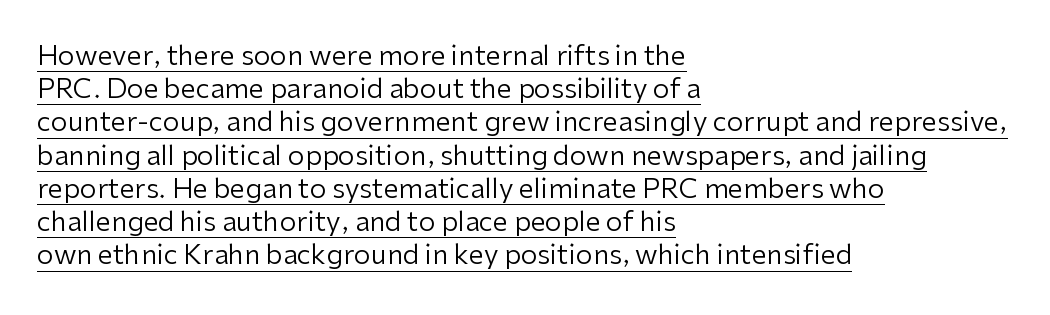
{"italic": "no", "bold": "no", "underline": "yes", "align": "left", "line_spacing_ratio": 1.23, "letter_spacing": "normal", "letter_spacing_em": 0.0, "glyph_px": 27}
